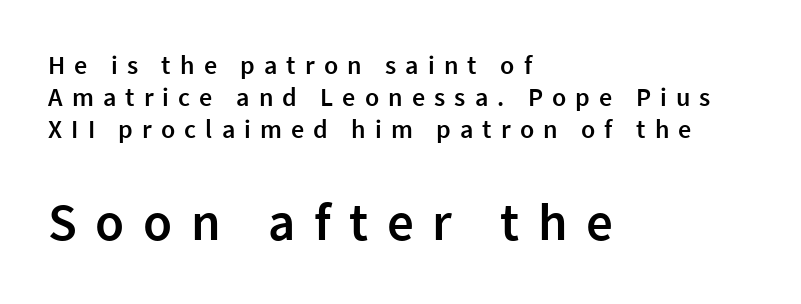
Q: Is the text bold? A: Semi-bold.
Q: Is the text italic (slanted)? A: No, it is upright.
Q: Is the typeface a serif or a sans-serif typeface? A: Sans-serif.
Q: Is the text underlined? A: No.
Q: How is the paragraph aligned? A: Left-aligned.
Q: Is the spacing between letters normal or unusually wide? A: Unusually wide.
Q: Which block of text is set in a larger size, the first (top) or the second (bottom)? A: The second (bottom) one.
Q: Width (condensed, normal, or wide)? A: Normal.
Q: Stroke contrast? A: Low.
Q: x-height? A: Medium.
Q: Monospaced? A: No.
